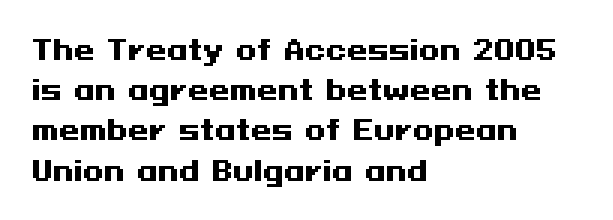
{"italic": "no", "bold": "yes", "underline": "no", "align": "left", "line_spacing": "normal", "line_spacing_ratio": 1.49, "letter_spacing": "normal", "letter_spacing_em": 0.0, "glyph_px": 27}
